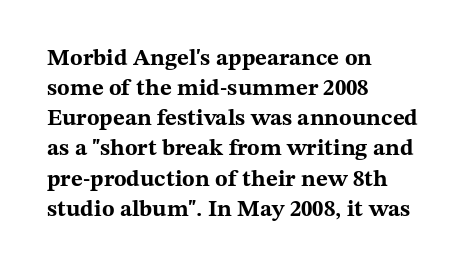
The image shows 23 px bold type, upright; set left-aligned, normal line spacing (1.31x), normal letter spacing, not underlined.
